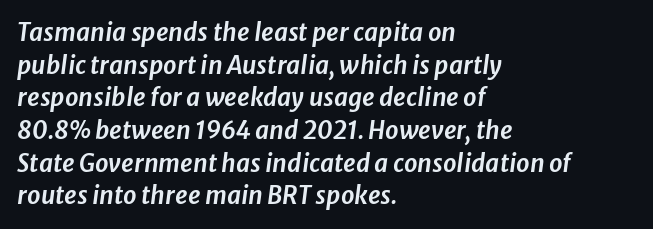
The image shows 24 px text type, italic (leaning right); set left-aligned, normal line spacing (1.36x), normal letter spacing, not underlined.
